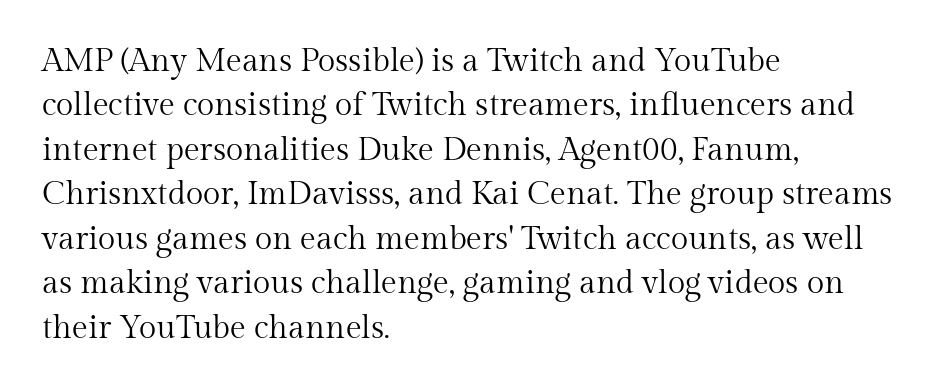
{"serif": "yes", "italic": "no", "bold": "no", "weight": "regular", "width": "normal", "stroke_contrast": "medium", "x_height": "medium", "monospaced": "no", "underline": "no", "align": "left", "line_spacing": "normal", "line_spacing_ratio": 1.39, "letter_spacing": "normal", "letter_spacing_em": 0.0, "glyph_px": 32}
